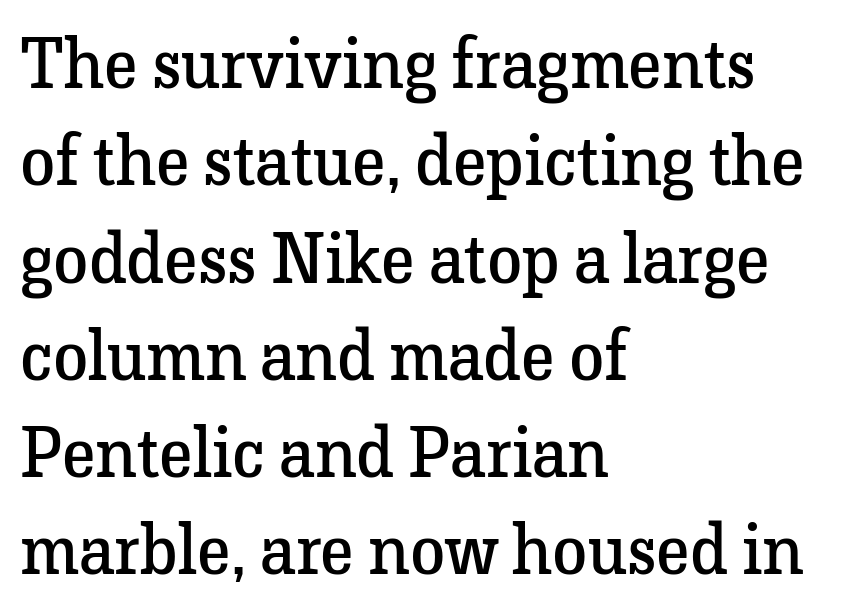
The image shows 71 px regular-weight serif type, upright; set left-aligned, normal line spacing (1.37x), normal letter spacing, not underlined; low stroke contrast and a medium x-height.
